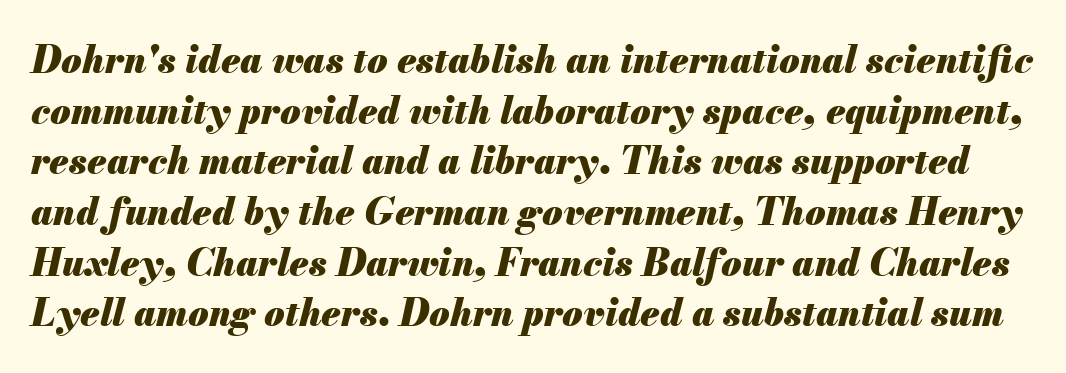
{"italic": "yes", "lean": "right", "slant_degrees": 13, "bold": "yes", "weight": "heavy", "width": "normal", "stroke_contrast": "medium", "x_height": "small", "monospaced": "no", "underline": "no", "line_spacing": "normal", "line_spacing_ratio": 1.37, "letter_spacing": "normal", "letter_spacing_em": 0.0, "glyph_px": 37}
